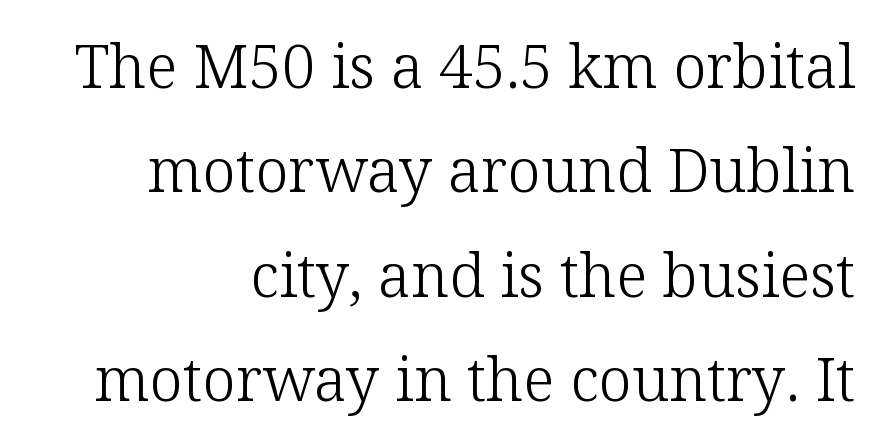
The image shows 60 px light serif type, upright; set right-aligned, line spacing 1.74x, normal letter spacing, not underlined; low stroke contrast and a medium x-height.
